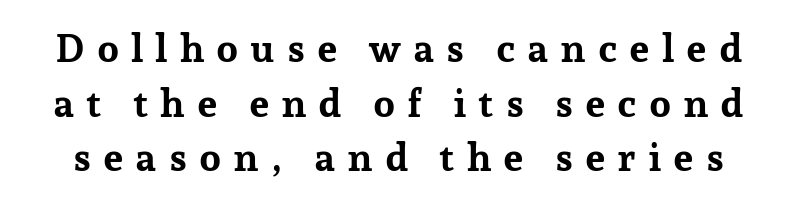
{"serif": "yes", "italic": "no", "bold": "yes", "weight": "bold", "width": "normal", "stroke_contrast": "low", "x_height": "medium", "monospaced": "no", "underline": "no", "line_spacing": "normal", "line_spacing_ratio": 1.4, "letter_spacing": "wide", "letter_spacing_em": 0.3, "glyph_px": 39}
